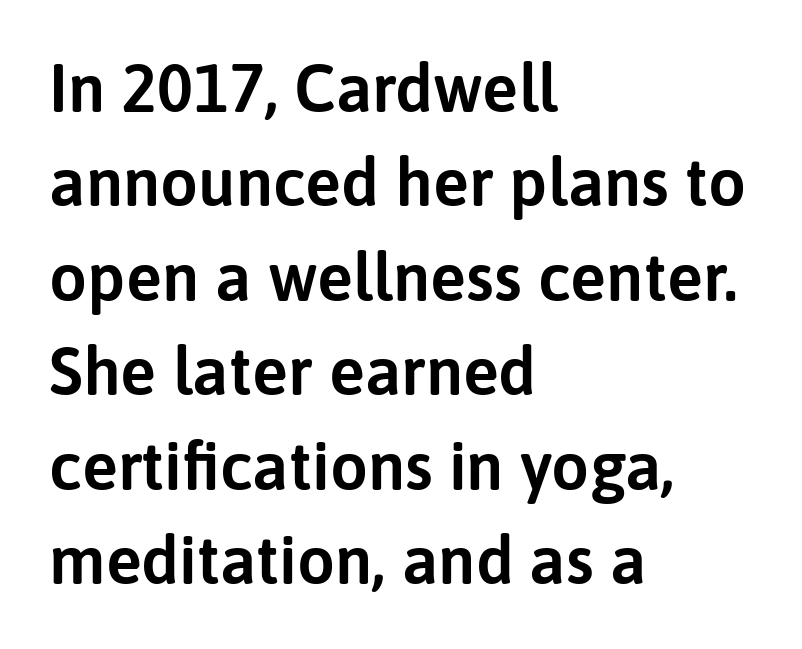
Q: Is the text italic (slanted)? A: No, it is upright.
Q: Is the typeface a serif or a sans-serif typeface? A: Sans-serif.
Q: Is the text underlined? A: No.
Q: How is the paragraph aligned? A: Left-aligned.
Q: Is the spacing between letters normal or unusually wide? A: Normal.
Q: Is the spacing between lines tight, normal or loose? A: Normal.
Q: Width (condensed, normal, or wide)? A: Normal.
Q: Stroke contrast? A: Low.
Q: x-height? A: Medium.
Q: Monospaced? A: No.
